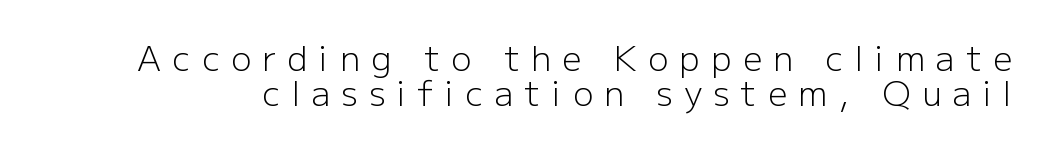
No heavy texture on the line: the type isn't bold. Here the glyphs are tracked loosely, breaking word shapes into spaced letters. Tightly led — the rows are bunched. The baseline area is clear. Character widths vary here, with narrow letters taking less room than wide ones.
